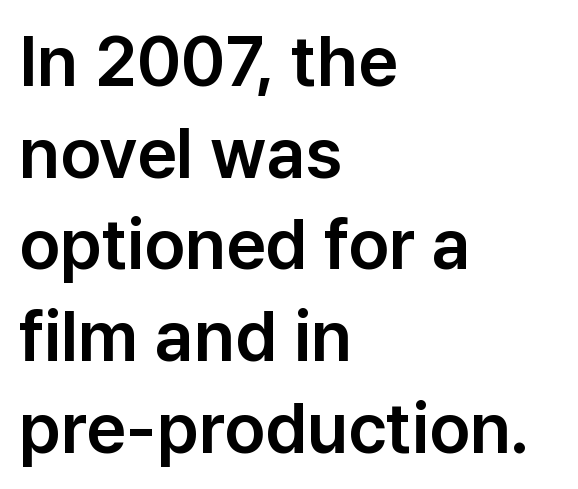
Q: Is the text italic (slanted)? A: No, it is upright.
Q: Is the typeface a serif or a sans-serif typeface? A: Sans-serif.
Q: Is the text underlined? A: No.
Q: How is the paragraph aligned? A: Left-aligned.
Q: Is the spacing between letters normal or unusually wide? A: Normal.
Q: Is the spacing between lines tight, normal or loose? A: Normal.
Q: Width (condensed, normal, or wide)? A: Normal.
Q: Stroke contrast? A: Low.
Q: x-height? A: Medium.
Q: Monospaced? A: No.
